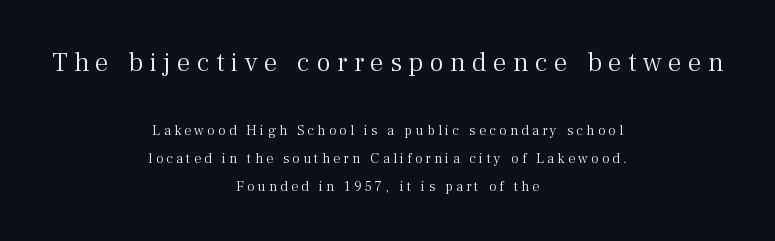
The image shows 27 px text type, upright; set centered, loose line spacing (2.0x), unusually wide letter spacing (+0.24 em), not underlined; the first (top) block is 1.93x larger.
